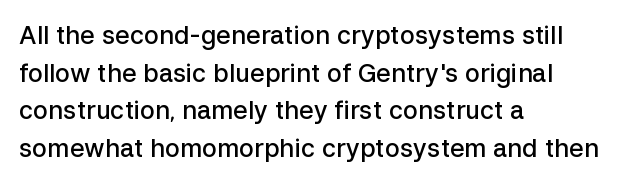
The foot of each line stays bare and open. Horizontal bands of white between lines are of average thickness. A fair bit of extra ink — the face is semibold, not bold. Where is the straight margin? On the left.
